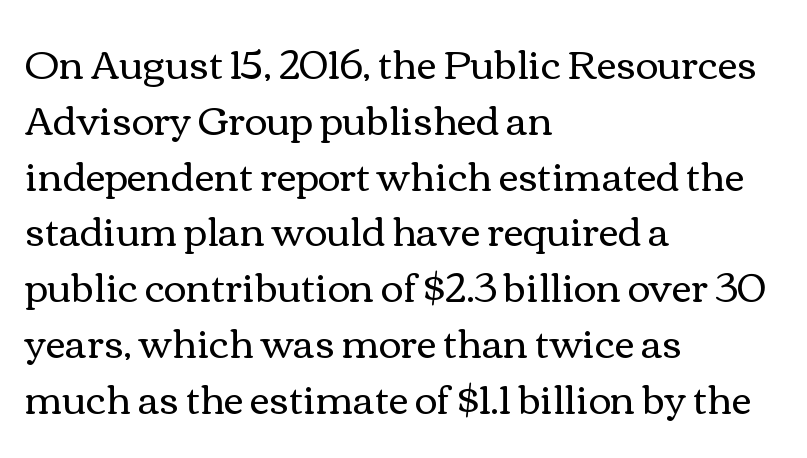
The image shows 39 px regular-weight, wide type, upright; set left-aligned, normal line spacing (1.43x), normal letter spacing, not underlined; a medium x-height.
